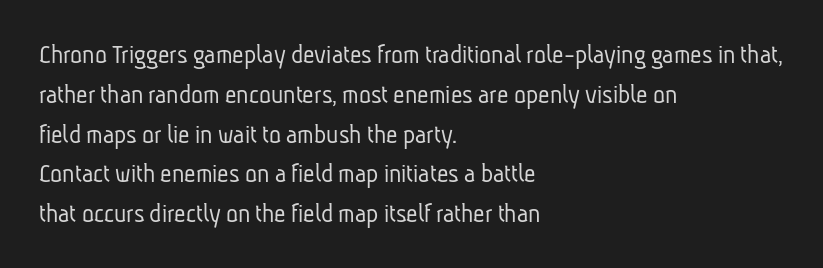
The image shows 28 px light, condensed sans-serif type; set left-aligned, normal line spacing (1.42x), normal letter spacing, not underlined; low stroke contrast and a medium x-height.
